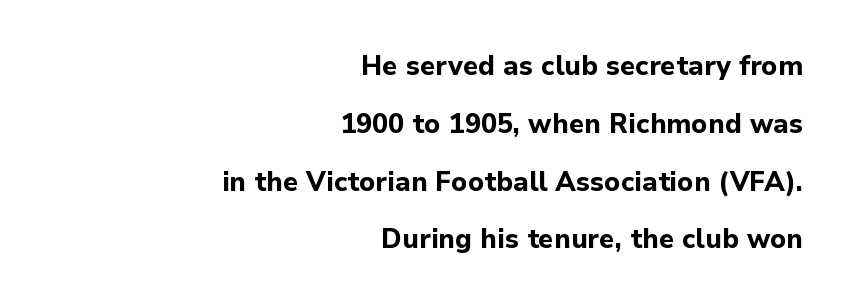
{"italic": "no", "bold": "yes", "underline": "no", "align": "right", "line_spacing": "loose", "line_spacing_ratio": 2.14, "letter_spacing": "normal", "letter_spacing_em": 0.0, "glyph_px": 27}
